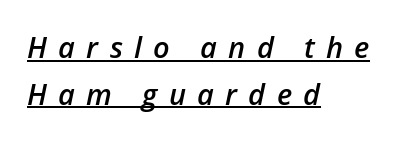
Q: Is the text bold? A: Semi-bold.
Q: Is the text italic (slanted)? A: Yes, it leans right by about 12 degrees.
Q: Is the text underlined? A: Yes.
Q: How is the paragraph aligned? A: Left-aligned.
Q: Is the spacing between letters normal or unusually wide? A: Unusually wide.
Q: Is the spacing between lines tight, normal or loose? A: Normal.
Q: Width (condensed, normal, or wide)? A: Normal.
Q: Stroke contrast? A: Low.
Q: x-height? A: Medium.
Q: Monospaced? A: No.
